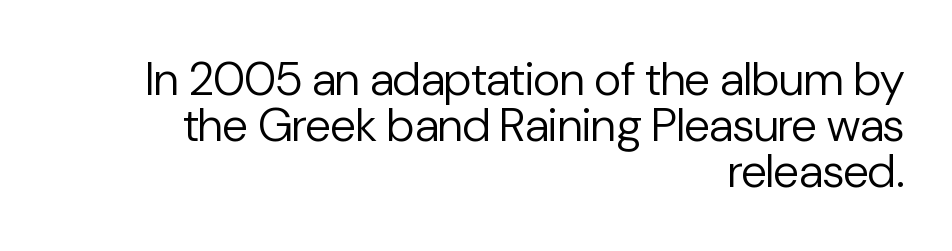
Posture: straight, roman, zero tilt. Compared with a flush-left layout, this one pins lines to the opposite, right side. Honestly, there is no underline to notice here at all. To sum up the face: it is a sans, with no serifs. These lines are rendered in a variable-pitch font. Letters have the restrained weight of plain body copy at most.
